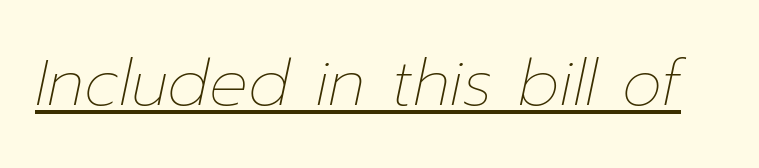
Descenders here cross a horizontal rule under the line. The passage shown is typed in a proportional face where columns would drift. Does extra space separate the letters? No, they use regular spacing. Letters have the restrained weight of plain body copy at most. It's the slanting kind of type.
